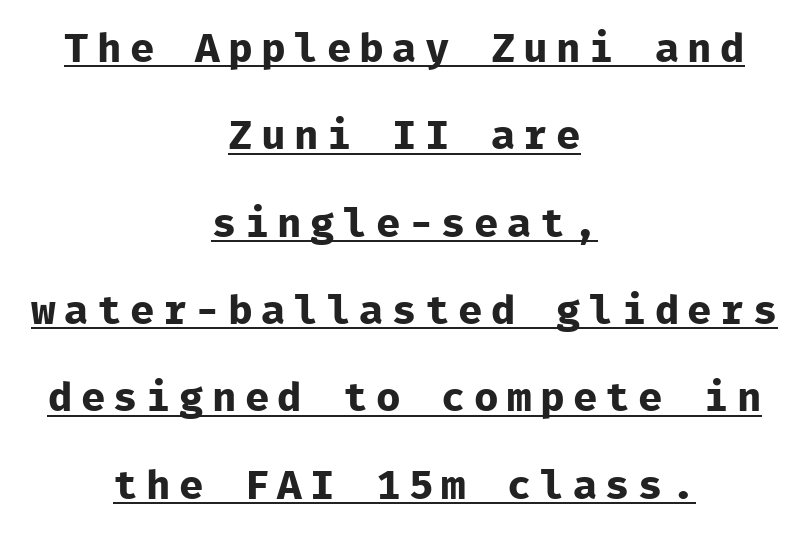
Leading: increased. Rendered with straight, roman letterforms. Examine the stroke ends and you'll find no serifs. Compared with typical body copy, the letter spacing here is much looser. The letters march in equal steps, a hallmark of fixed-pitch type.
